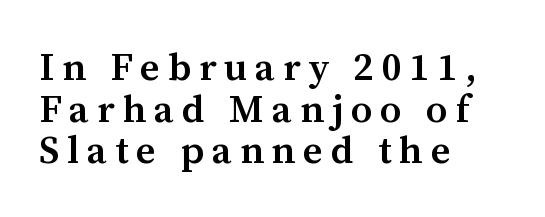
{"serif": "yes", "italic": "no", "bold": "semi", "weight": "semibold", "width": "normal", "stroke_contrast": "medium", "x_height": "medium", "monospaced": "no", "underline": "no", "align": "left", "line_spacing": "tight", "line_spacing_ratio": 1.07, "letter_spacing": "wide", "letter_spacing_em": 0.2, "glyph_px": 39}
